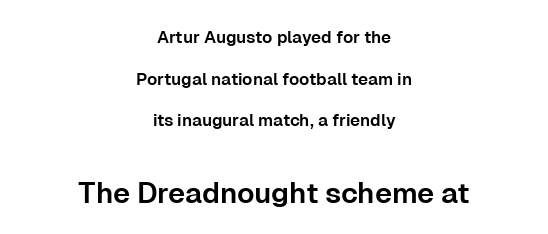
Nothing sits at the stroke ends, so this counts as sans-serif. The letters advance in unequal steps, a hallmark of proportional type. Underline: absent. This block would shrink considerably if given ordinary leading; it's expanded now. Every row of glyphs is offset so its center matches the block's center. Visually, the bottom section dominates because its glyphs are scaled up.
